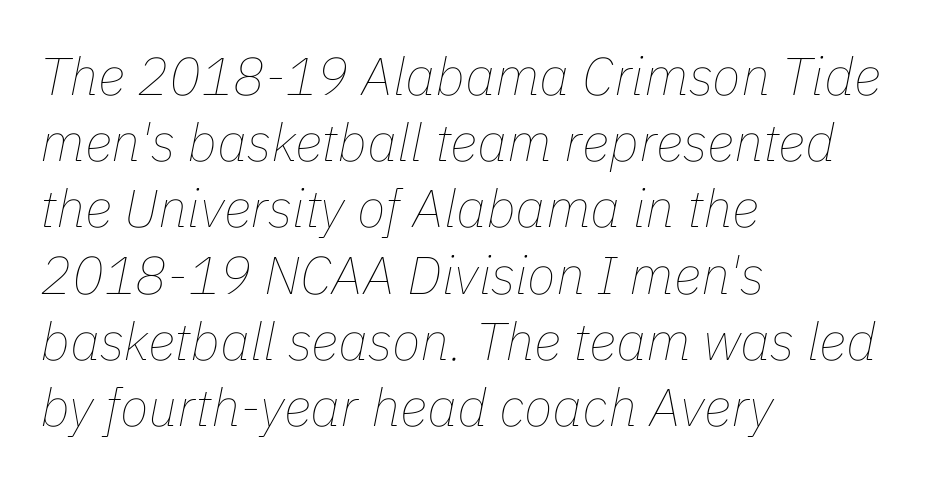
{"italic": "yes", "lean": "right", "slant_degrees": 11, "bold": "no", "weight": "thin", "width": "normal", "stroke_contrast": "low", "x_height": "medium", "monospaced": "no", "underline": "no", "align": "left", "line_spacing": "normal", "line_spacing_ratio": 1.25, "letter_spacing": "normal", "letter_spacing_em": 0.0, "glyph_px": 53}
